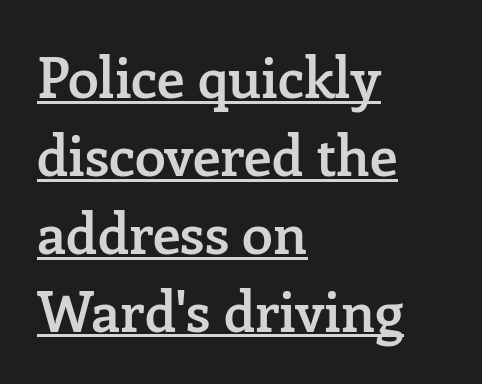
Q: Is the text bold? A: Semi-bold.
Q: Is the text italic (slanted)? A: No, it is upright.
Q: Is the typeface a serif or a sans-serif typeface? A: Serif.
Q: Is the text underlined? A: Yes.
Q: How is the paragraph aligned? A: Left-aligned.
Q: Is the spacing between letters normal or unusually wide? A: Normal.
Q: Is the spacing between lines tight, normal or loose? A: Normal.
Q: Width (condensed, normal, or wide)? A: Normal.
Q: Stroke contrast? A: Low.
Q: x-height? A: Medium.
Q: Monospaced? A: No.
